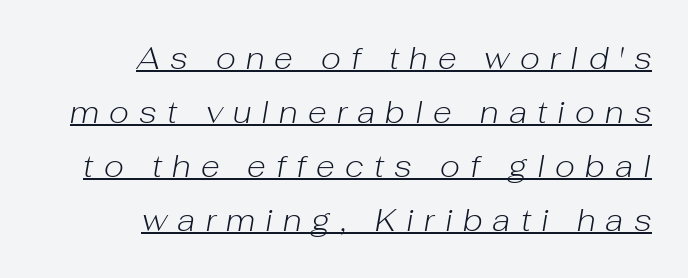
The image shows 31 px light type, italic (leaning right); set right-aligned, line spacing 1.74x, unusually wide letter spacing (+0.33 em), underlined; low stroke contrast and a medium x-height.
